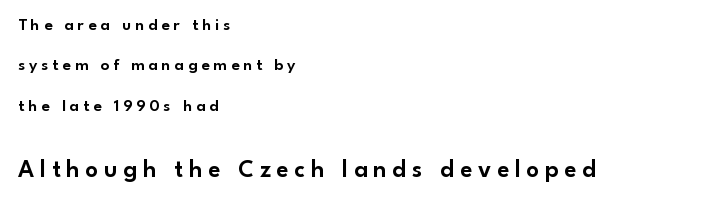
Q: Is the text italic (slanted)? A: No, it is upright.
Q: Is the text underlined? A: No.
Q: How is the paragraph aligned? A: Left-aligned.
Q: Is the spacing between letters normal or unusually wide? A: Unusually wide.
Q: Is the spacing between lines tight, normal or loose? A: Loose.
Q: Which block of text is set in a larger size, the first (top) or the second (bottom)? A: The second (bottom) one.
